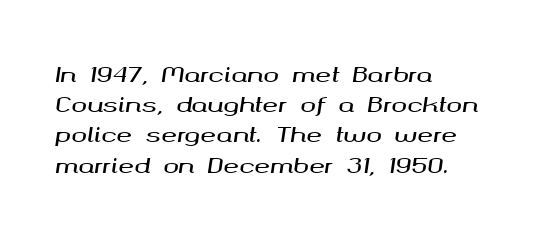
{"italic": "yes", "lean": "right", "slant_degrees": 8, "underline": "no", "align": "left", "line_spacing": "normal", "line_spacing_ratio": 1.44, "letter_spacing": "normal", "letter_spacing_em": 0.0, "glyph_px": 21}
